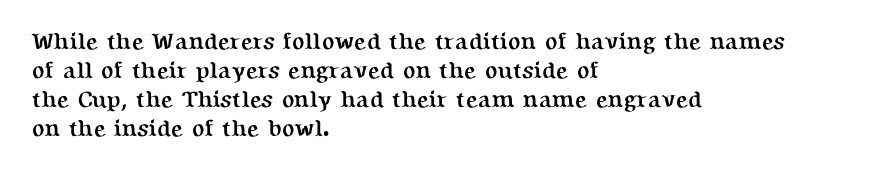
{"italic": "no", "bold": "yes", "underline": "no", "align": "left", "line_spacing": "normal", "line_spacing_ratio": 1.26, "letter_spacing": "normal", "letter_spacing_em": 0.0, "glyph_px": 23}
